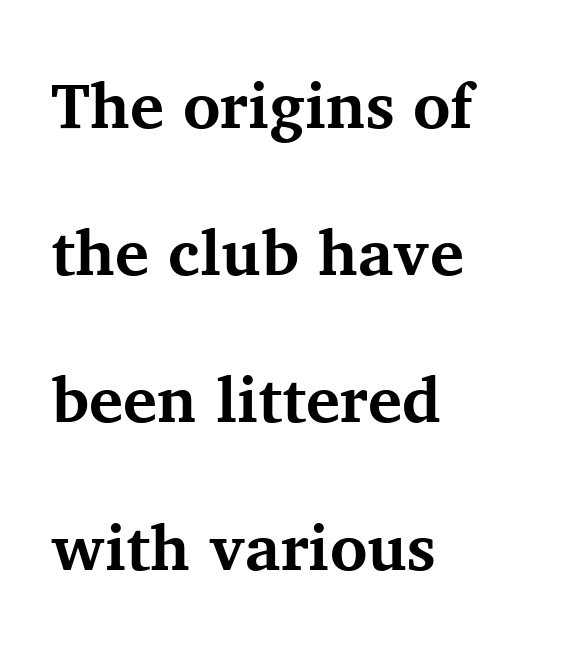
Q: Is the text bold? A: Yes.
Q: Is the text italic (slanted)? A: No, it is upright.
Q: Is the typeface a serif or a sans-serif typeface? A: Serif.
Q: Is the text underlined? A: No.
Q: How is the paragraph aligned? A: Left-aligned.
Q: Is the spacing between letters normal or unusually wide? A: Normal.
Q: Is the spacing between lines tight, normal or loose? A: Loose.
Q: Width (condensed, normal, or wide)? A: Normal.
Q: Stroke contrast? A: Medium.
Q: x-height? A: Medium.
Q: Monospaced? A: No.
